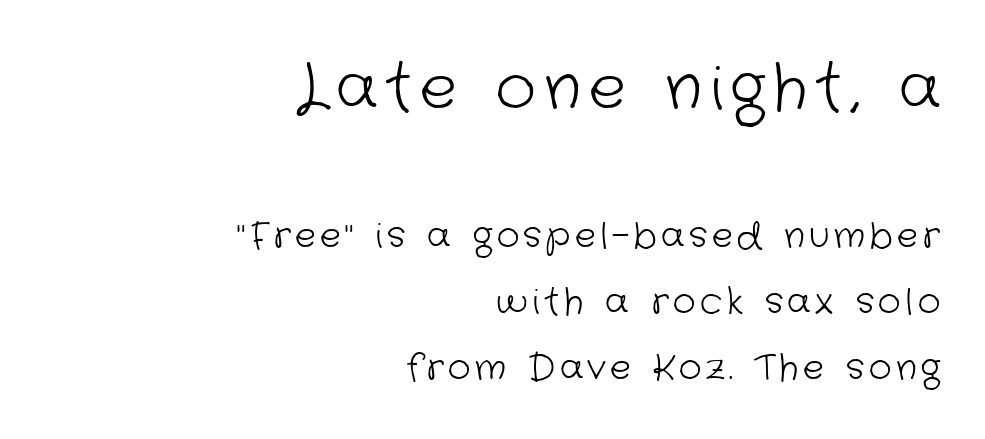
{"serif": "no", "bold": "no", "weight": "light", "width": "normal", "stroke_contrast": "low", "x_height": "medium", "monospaced": "no", "underline": "no", "align": "right", "line_spacing_ratio": 1.88, "larger_block": "first", "size_ratio": 1.77, "glyph_px": 62}
